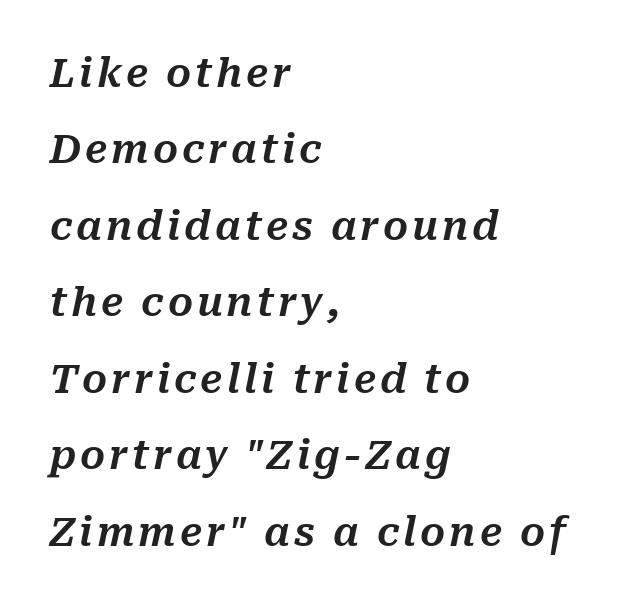
The image shows 39 px text type, italic (leaning right); set left-aligned, loose line spacing (1.96x), not underlined; medium stroke contrast and a medium x-height.
